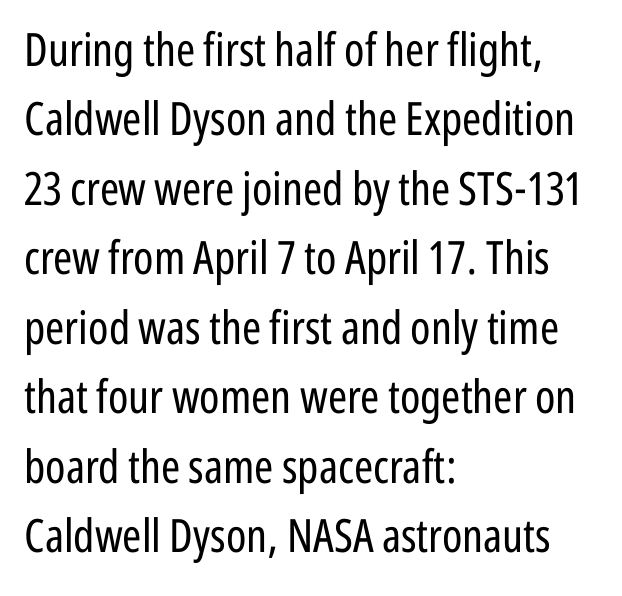
No italicization has been applied; the sample stays upright. Tracking here is standard; glyphs follow each other at the usual distance. This sample is left-justified, so line endings fall wherever the words run out. What kind of face is this? One without serifs — a sans.
